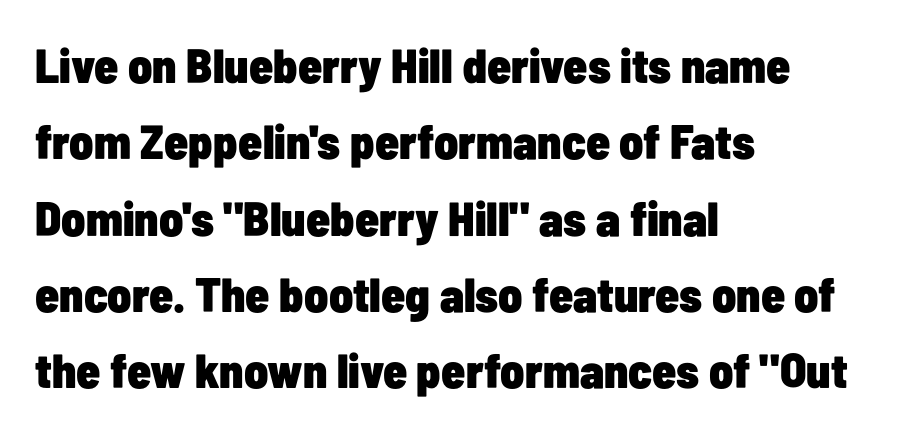
Q: Is the text bold? A: Yes.
Q: Is the text italic (slanted)? A: No, it is upright.
Q: Is the typeface a serif or a sans-serif typeface? A: Sans-serif.
Q: Is the text underlined? A: No.
Q: How is the paragraph aligned? A: Left-aligned.
Q: Is the spacing between letters normal or unusually wide? A: Normal.
Q: Is the spacing between lines tight, normal or loose? A: Normal.
Q: Width (condensed, normal, or wide)? A: Condensed.
Q: Stroke contrast? A: Low.
Q: x-height? A: Medium.
Q: Monospaced? A: No.
